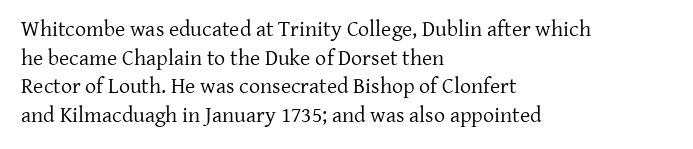
Check the space under the baseline: it is left empty. Characters follow at the spacing the type designer built in. These glyphs show unthickened strokes, regular width or finer. This is the regular roman posture of the typeface. A typesetter would call this leading conventional body-copy spacing. The compositor pushed each line to the left boundary.
